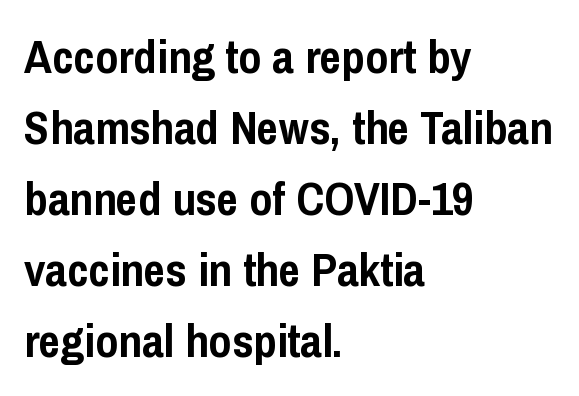
The image shows 47 px semibold, condensed sans-serif type, upright; set left-aligned, normal line spacing (1.51x), normal letter spacing, not underlined; low stroke contrast and a medium x-height.
